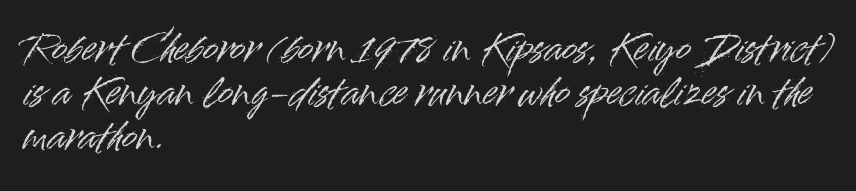
Q: Is the text italic (slanted)? A: Yes.
Q: Is the typeface a serif or a sans-serif typeface? A: Sans-serif.
Q: Is the text underlined? A: No.
Q: How is the paragraph aligned? A: Left-aligned.
Q: Is the spacing between letters normal or unusually wide? A: Normal.
Q: Width (condensed, normal, or wide)? A: Normal.
Q: Stroke contrast? A: High.
Q: x-height? A: Small.
Q: Monospaced? A: No.
